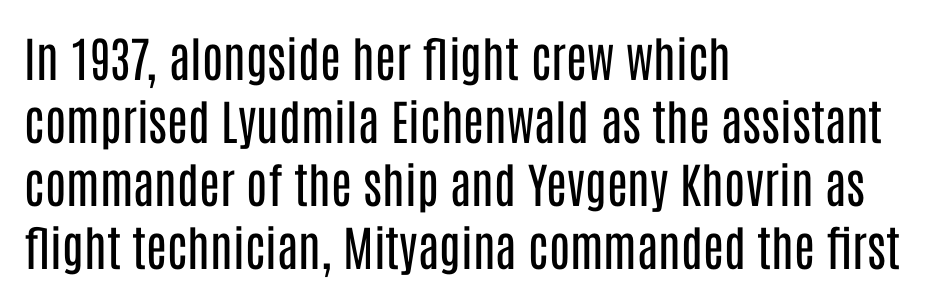
{"serif": "no", "italic": "no", "bold": "no", "weight": "regular", "width": "condensed", "stroke_contrast": "low", "x_height": "large", "monospaced": "no", "underline": "no", "align": "left", "line_spacing": "normal", "line_spacing_ratio": 1.31, "letter_spacing": "normal", "letter_spacing_em": 0.0, "glyph_px": 48}
